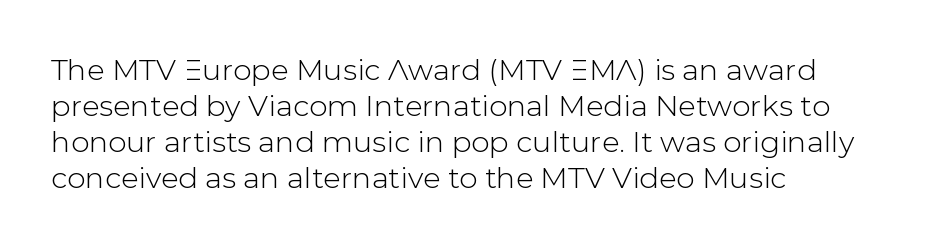
The image shows 29 px sans-serif type, upright; set left-aligned, line spacing 1.24x, normal letter spacing, not underlined; low stroke contrast and a medium x-height.
